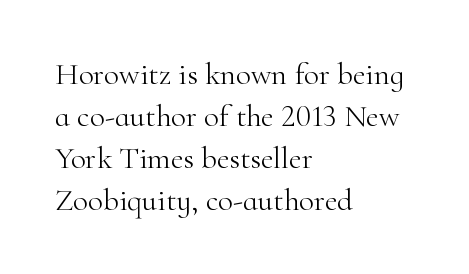
Upright lettering throughout. Descenders are the only things crossing below the line. Leftover space on each line is placed entirely after the last word. The letters sit at their default tracking, neither squeezed nor spread.
